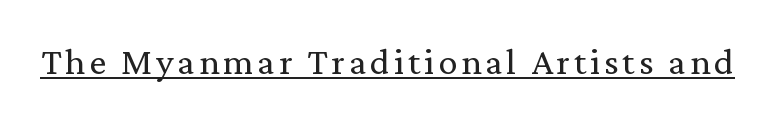
The image shows 38 px regular-weight serif type, upright; set underlined; medium stroke contrast and a medium x-height.
